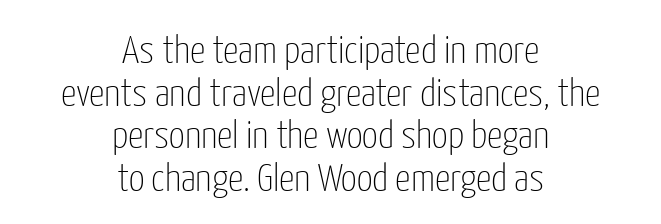
Q: Is the text bold? A: No.
Q: Is the text italic (slanted)? A: No, it is upright.
Q: Is the typeface a serif or a sans-serif typeface? A: Sans-serif.
Q: Is the text underlined? A: No.
Q: How is the paragraph aligned? A: Centered.
Q: Is the spacing between letters normal or unusually wide? A: Normal.
Q: Is the spacing between lines tight, normal or loose? A: Tight.
Q: Width (condensed, normal, or wide)? A: Condensed.
Q: Stroke contrast? A: Low.
Q: x-height? A: Medium.
Q: Monospaced? A: No.
